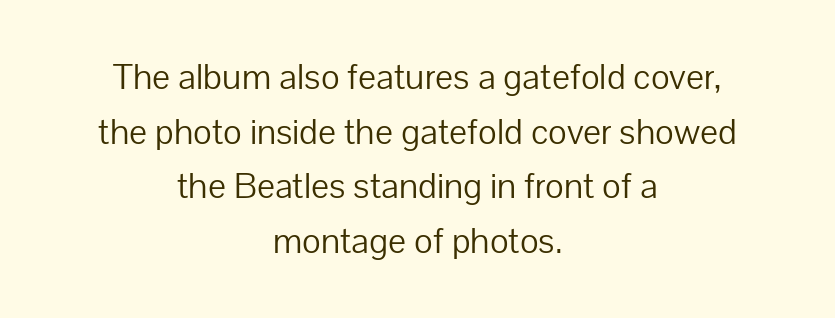
The specimen omits any rule beneath the text block's lines. The compositor balanced each line on the midline. Caption: standard tracking, unaltered. The block of text has a typical density, with ordinary space between rows. Notice how the stems are strictly vertical — no italics here.
